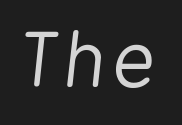
The image shows 74 px regular-weight, condensed type, italic (leaning right); set not underlined; low stroke contrast and a medium x-height.
